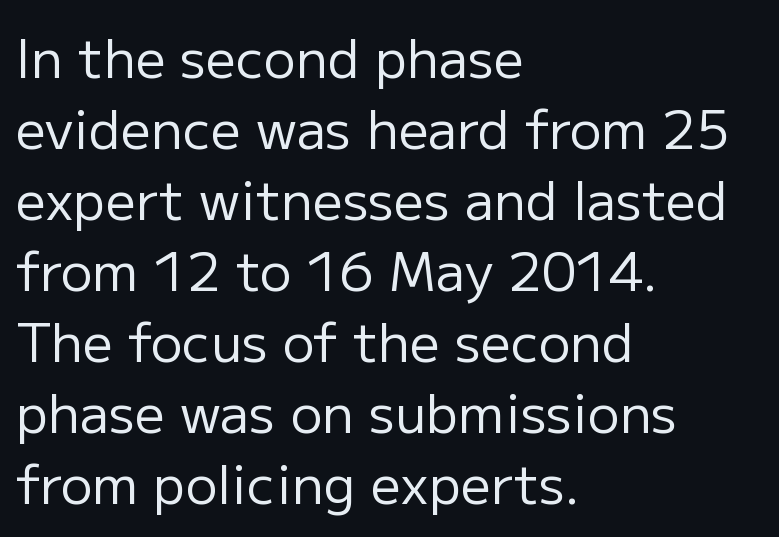
The image shows 53 px regular-weight sans-serif type, upright; set left-aligned, normal line spacing (1.34x), normal letter spacing, not underlined; low stroke contrast and a medium x-height.
